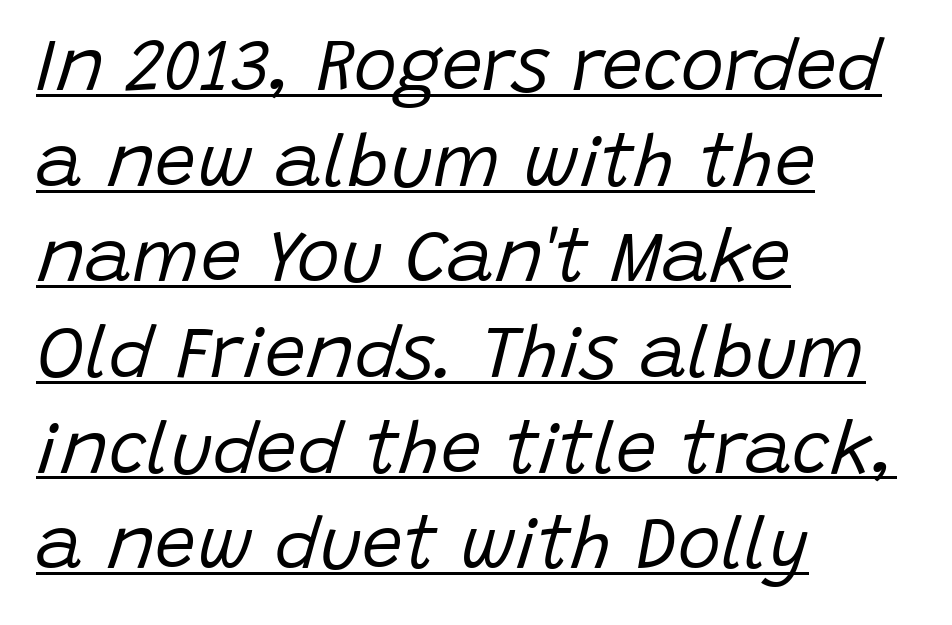
You can see a thin bar hugging the bottom of the glyphs. Stroke thickness stays within the range of a standard reading face or lighter. The lines sit at an ordinary, default distance from one another. Here the designer chose a conventional face with non-uniform glyph widths.
